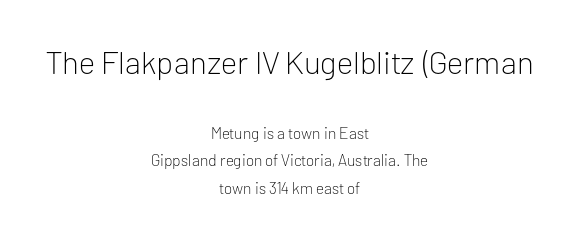
Q: Is the text bold? A: No.
Q: Is the text italic (slanted)? A: No, it is upright.
Q: Is the typeface a serif or a sans-serif typeface? A: Sans-serif.
Q: Is the text underlined? A: No.
Q: How is the paragraph aligned? A: Centered.
Q: Is the spacing between letters normal or unusually wide? A: Normal.
Q: Which block of text is set in a larger size, the first (top) or the second (bottom)? A: The first (top) one.
Q: Width (condensed, normal, or wide)? A: Normal.
Q: Stroke contrast? A: Low.
Q: x-height? A: Medium.
Q: Monospaced? A: No.
